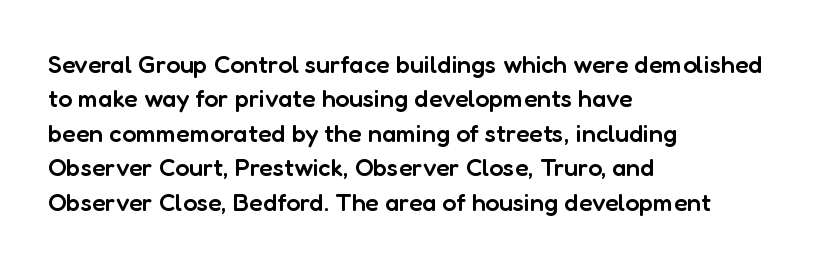
Q: Is the text bold? A: Semi-bold.
Q: Is the text italic (slanted)? A: No, it is upright.
Q: Is the text underlined? A: No.
Q: How is the paragraph aligned? A: Left-aligned.
Q: Is the spacing between letters normal or unusually wide? A: Normal.
Q: Is the spacing between lines tight, normal or loose? A: Normal.
